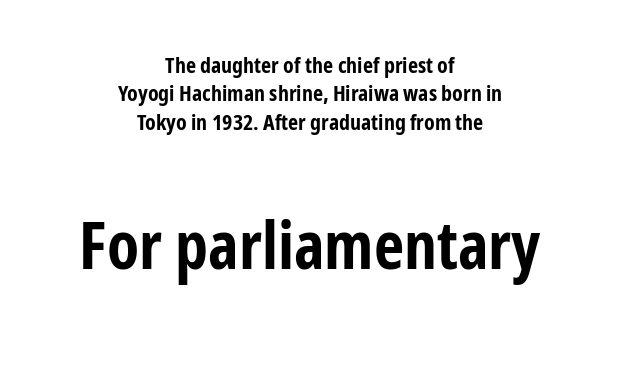
Leftover space on each line is divided equally before and after the words. A typesetter would call this leading conventional body-copy spacing. Notice how the stems are strictly vertical — no italics here. Is the type bold? Yes — the strokes are clearly thick and heavy. Spacing verdict: proportional, widths tailored to each character. The more generous point size was reserved for the lower chunk.
